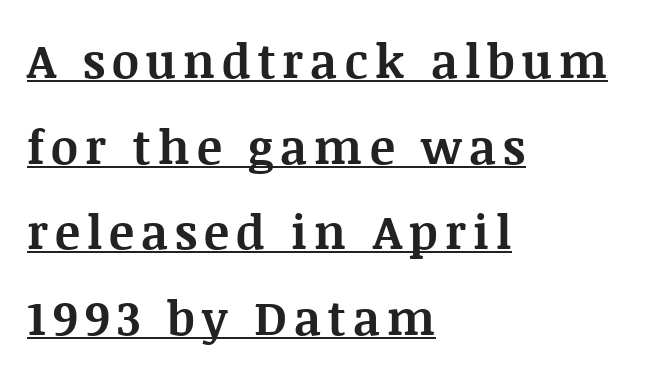
The image shows 47 px bold serif type, upright; set left-aligned, line spacing 1.82x, underlined; medium stroke contrast and a large x-height.
